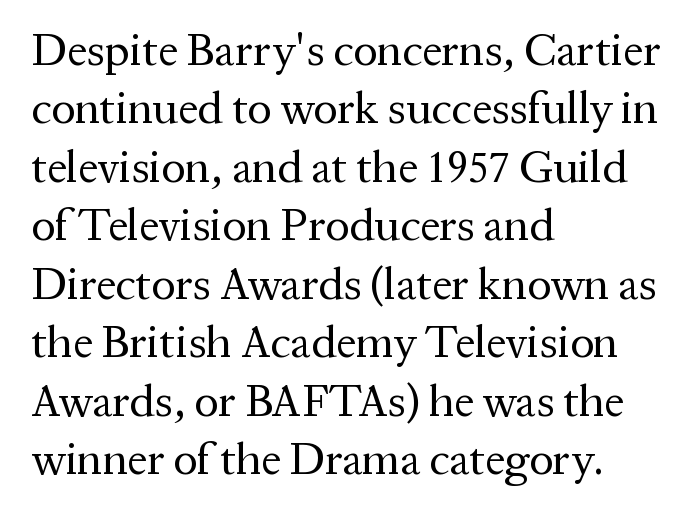
Q: Is the text bold? A: No.
Q: Is the text italic (slanted)? A: No, it is upright.
Q: Is the typeface a serif or a sans-serif typeface? A: Serif.
Q: Is the text underlined? A: No.
Q: How is the paragraph aligned? A: Left-aligned.
Q: Is the spacing between letters normal or unusually wide? A: Normal.
Q: Is the spacing between lines tight, normal or loose? A: Normal.
Q: Width (condensed, normal, or wide)? A: Normal.
Q: Stroke contrast? A: Medium.
Q: x-height? A: Medium.
Q: Monospaced? A: No.
